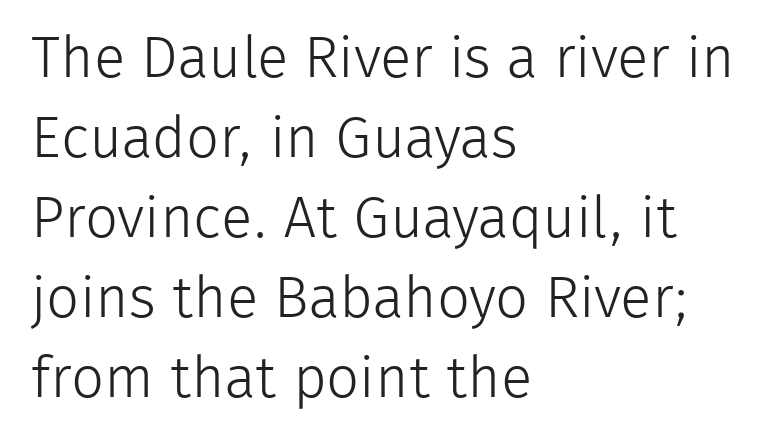
There is no visible air inserted between adjacent glyphs. Students, observe: this is what conventionally led text looks like. Caption: face not bold, strokes unweighted. The lettering stays uniformly vertical, giving the passage a roman look. The type family on display is of the sans-serif kind.
